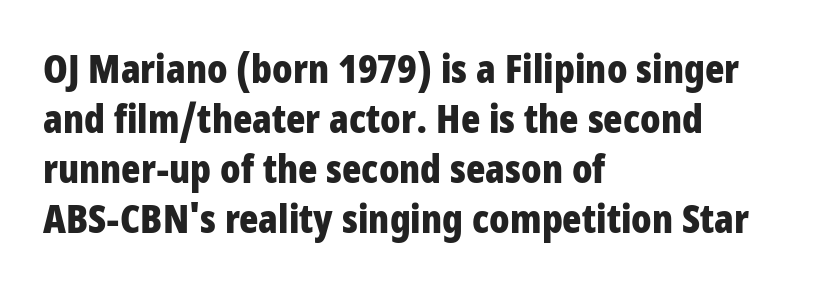
{"serif": "no", "italic": "no", "bold": "yes", "weight": "bold", "width": "condensed", "stroke_contrast": "low", "x_height": "large", "monospaced": "no", "underline": "no", "align": "left", "line_spacing": "normal", "line_spacing_ratio": 1.25, "letter_spacing": "normal", "letter_spacing_em": 0.0, "glyph_px": 40}
